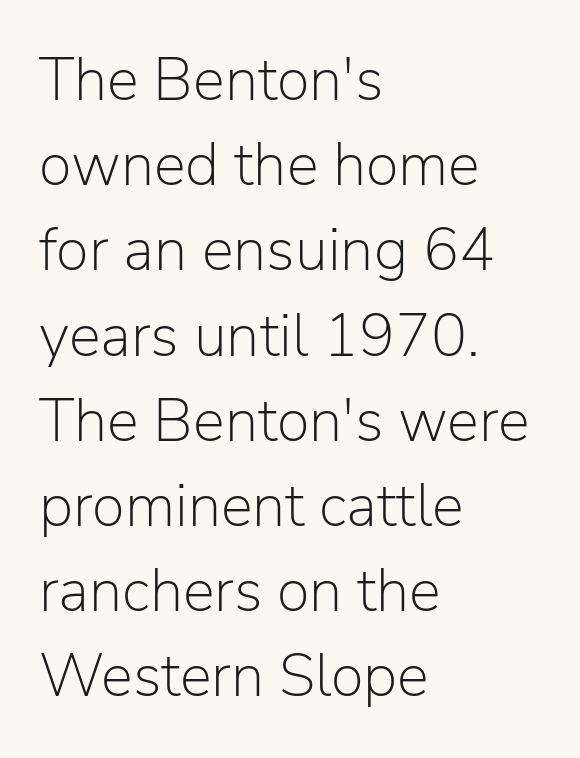
The image shows 60 px light sans-serif type, upright; set left-aligned, normal line spacing (1.42x), normal letter spacing, not underlined; low stroke contrast and a medium x-height.
